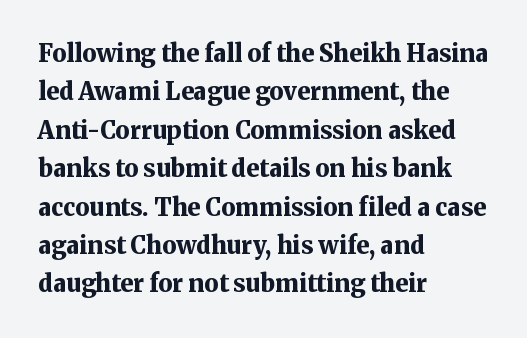
Check the space under the baseline: it is left empty. A classic flush-left, rag-right setting is used for this passage. These lines sit exactly where default settings would place them. Students, note that the glyphs here touch the page at normal intervals. The type sits square on the baseline with zero lean.
